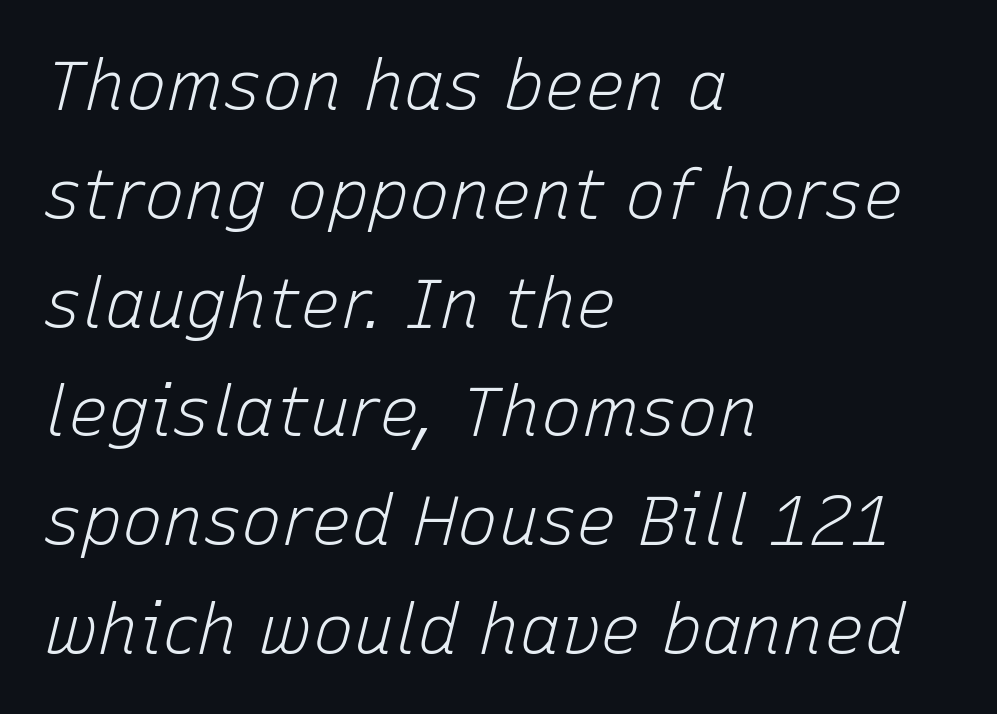
The image shows 68 px light type, italic (leaning right); set left-aligned, normal line spacing (1.6x), normal letter spacing, not underlined; low stroke contrast and a medium x-height.
